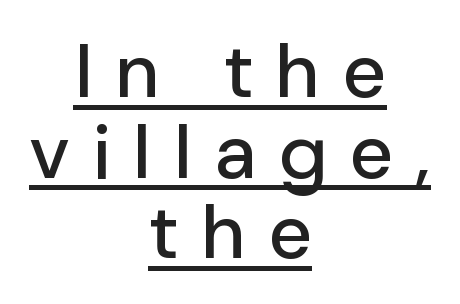
{"serif": "no", "italic": "no", "width": "normal", "stroke_contrast": "low", "x_height": "medium", "monospaced": "no", "underline": "yes", "align": "center", "line_spacing": "tight", "line_spacing_ratio": 1.06, "letter_spacing": "wide", "letter_spacing_em": 0.29, "glyph_px": 76}
